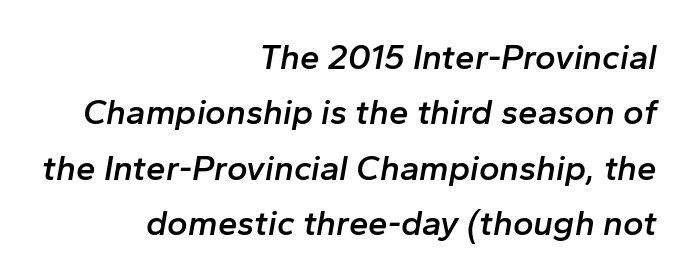
The image shows 35 px semibold type, italic (leaning right); set right-aligned, normal line spacing (1.58x), normal letter spacing, not underlined; low stroke contrast and a medium x-height.
